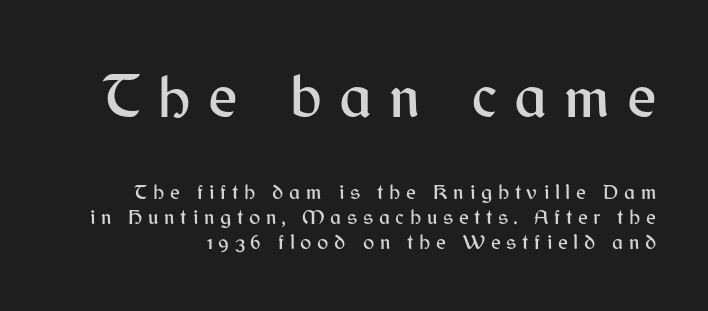
The image shows 63 px sans-serif type, upright; set line spacing 1.19x, unusually wide letter spacing (+0.27 em), not underlined; the first (top) block is 3.0x larger; medium stroke contrast and a medium x-height.
